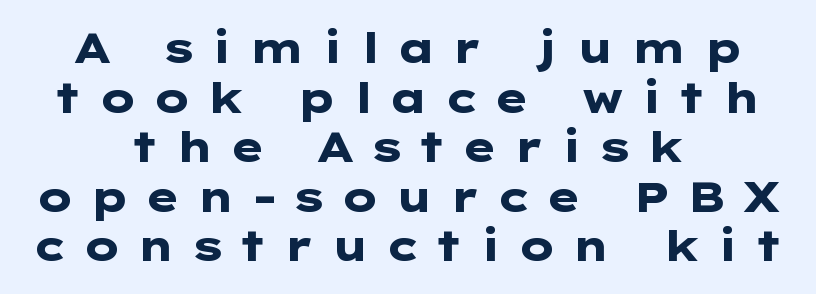
Q: Is the text bold? A: Yes.
Q: Is the text italic (slanted)? A: No, it is upright.
Q: Is the typeface a serif or a sans-serif typeface? A: Sans-serif.
Q: Is the text underlined? A: No.
Q: How is the paragraph aligned? A: Centered.
Q: Is the spacing between letters normal or unusually wide? A: Unusually wide.
Q: Width (condensed, normal, or wide)? A: Wide.
Q: Stroke contrast? A: Low.
Q: x-height? A: Medium.
